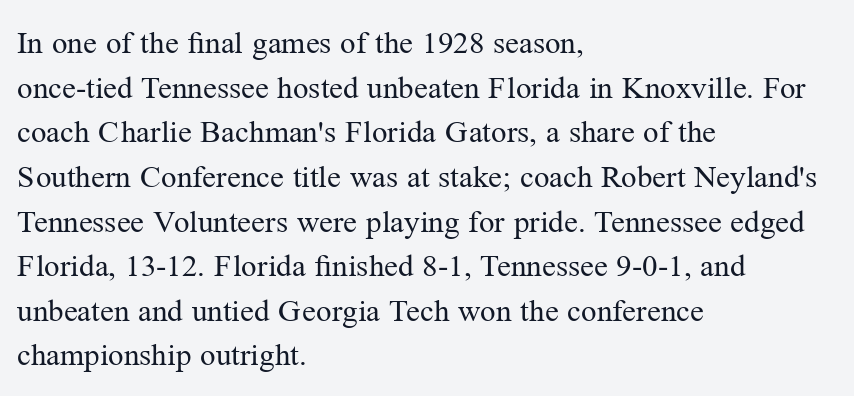
Tracking here is standard; glyphs follow each other at the usual distance. The characters display serif detailing at their extremities. Has an underline been added? It has not. Every character sits straight up, as roman type does. Baseline-to-baseline distance is the conventional proportion of letter height.
